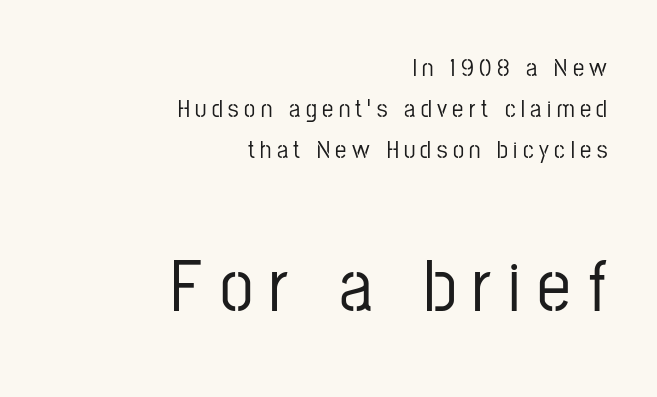
{"serif": "no", "italic": "no", "width": "condensed", "stroke_contrast": "low", "x_height": "medium", "monospaced": "no", "underline": "no", "align": "right", "line_spacing": "normal", "line_spacing_ratio": 1.65, "letter_spacing": "wide", "letter_spacing_em": 0.22, "larger_block": "second", "size_ratio": 3.0, "glyph_px": 75}
